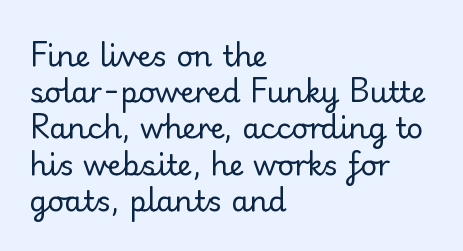
The image shows 29 px regular-weight sans-serif type, upright; set left-aligned, normal line spacing (1.25x), normal letter spacing, not underlined; low stroke contrast and a small x-height.
